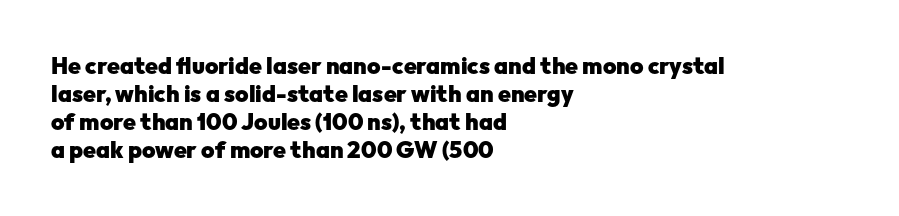
{"italic": "no", "bold": "yes", "underline": "no", "align": "left", "line_spacing_ratio": 1.22, "letter_spacing": "normal", "letter_spacing_em": 0.0, "glyph_px": 23}
